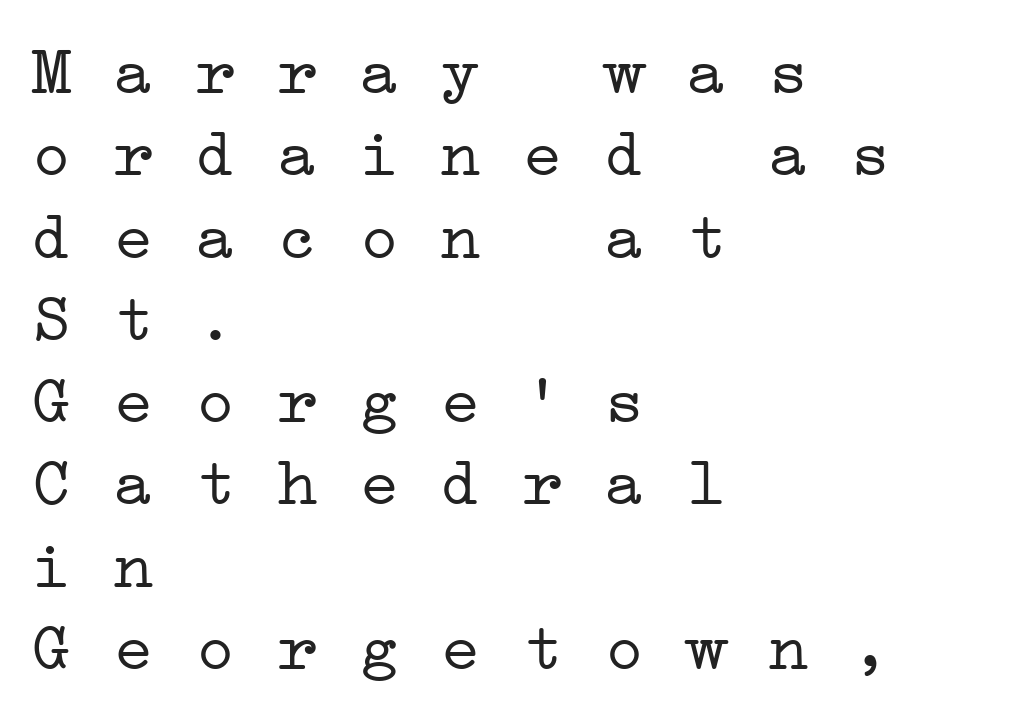
{"serif": "yes", "bold": "no", "weight": "light", "width": "wide", "stroke_contrast": "low", "x_height": "medium", "monospaced": "yes", "underline": "no", "align": "left", "line_spacing_ratio": 1.21, "letter_spacing": "normal", "letter_spacing_em": 0.0, "glyph_px": 68}
